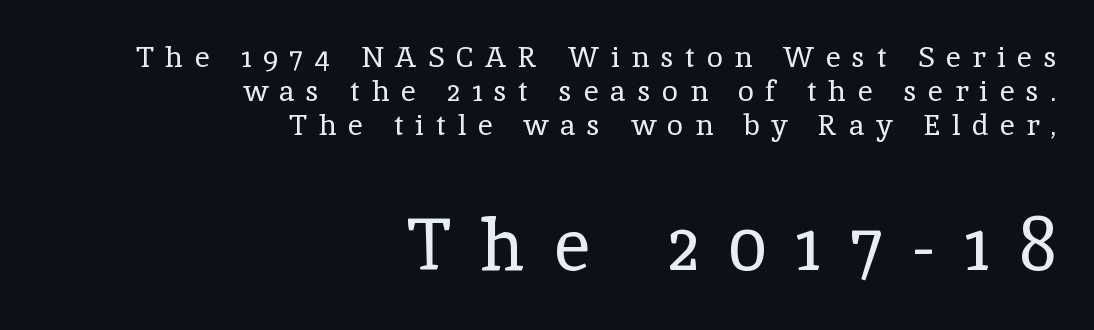
Q: Is the text bold? A: No.
Q: Is the text italic (slanted)? A: No, it is upright.
Q: Is the typeface a serif or a sans-serif typeface? A: Serif.
Q: Is the text underlined? A: No.
Q: How is the paragraph aligned? A: Right-aligned.
Q: Is the spacing between letters normal or unusually wide? A: Unusually wide.
Q: Which block of text is set in a larger size, the first (top) or the second (bottom)? A: The second (bottom) one.
Q: Width (condensed, normal, or wide)? A: Normal.
Q: x-height? A: Medium.
Q: Monospaced? A: No.
